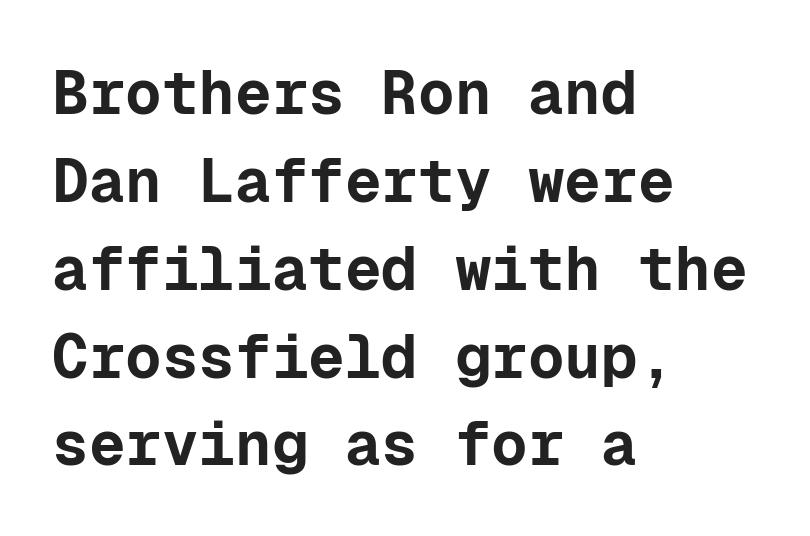
{"serif": "no", "italic": "no", "bold": "yes", "weight": "bold", "width": "normal", "stroke_contrast": "low", "x_height": "medium", "monospaced": "yes", "underline": "no", "align": "left", "line_spacing": "normal", "line_spacing_ratio": 1.44, "letter_spacing": "normal", "letter_spacing_em": 0.0, "glyph_px": 61}
